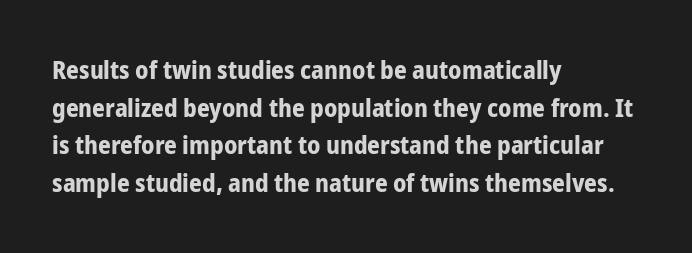
Q: Is the text bold? A: Yes.
Q: Is the text italic (slanted)? A: No, it is upright.
Q: Is the text underlined? A: No.
Q: How is the paragraph aligned? A: Left-aligned.
Q: Is the spacing between letters normal or unusually wide? A: Normal.
Q: Is the spacing between lines tight, normal or loose? A: Normal.
